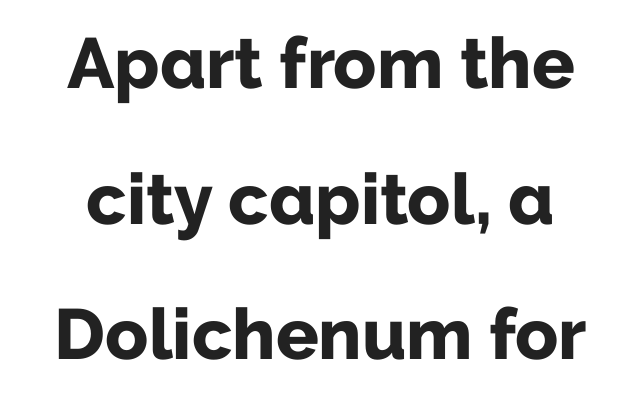
{"serif": "no", "italic": "no", "bold": "yes", "weight": "bold", "width": "normal", "stroke_contrast": "low", "x_height": "medium", "monospaced": "no", "underline": "no", "align": "center", "line_spacing": "loose", "line_spacing_ratio": 1.91, "letter_spacing": "normal", "letter_spacing_em": 0.0, "glyph_px": 71}
